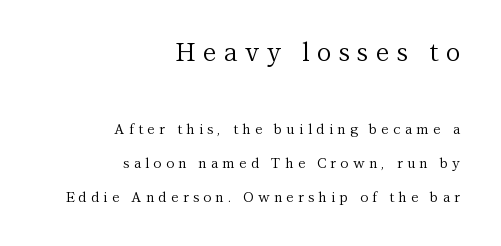
Summary of weight: not heavy and not bold. Caption: multi-line text, flush right, ragged left. Glyph-to-glyph distance is far greater than everyday printed text. A typesetter would mark this as roman, not italic. Whoever set this made the first block the dominant, larger element.
